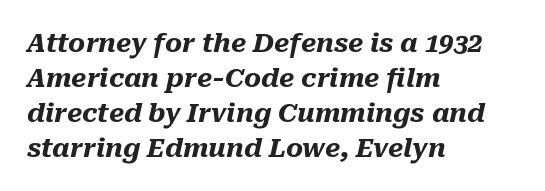
{"italic": "yes", "lean": "right", "slant_degrees": 10, "bold": "yes", "underline": "no", "align": "left", "line_spacing": "normal", "line_spacing_ratio": 1.34, "letter_spacing": "normal", "letter_spacing_em": 0.0, "glyph_px": 26}
